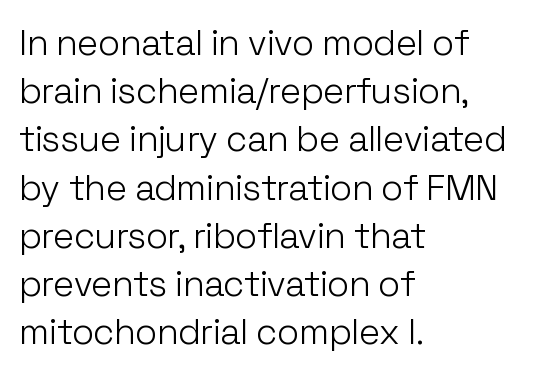
This is not heavy type; no bold has been used. No extra tracking has been applied to these lines. If you measured baseline to baseline, you'd find a middling distance. Does the lettering tilt? It doesn't — this is upright.
